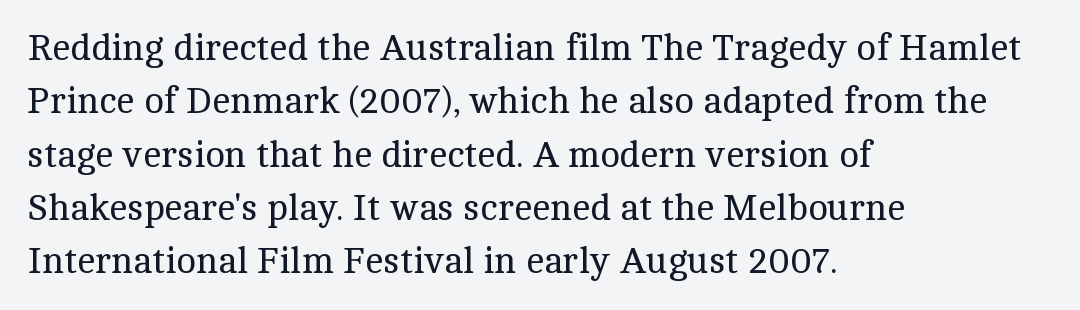
Q: Is the text bold? A: No.
Q: Is the text italic (slanted)? A: No, it is upright.
Q: Is the typeface a serif or a sans-serif typeface? A: Serif.
Q: Is the text underlined? A: No.
Q: How is the paragraph aligned? A: Left-aligned.
Q: Is the spacing between letters normal or unusually wide? A: Normal.
Q: Is the spacing between lines tight, normal or loose? A: Normal.
Q: Width (condensed, normal, or wide)? A: Normal.
Q: x-height? A: Medium.
Q: Monospaced? A: No.
